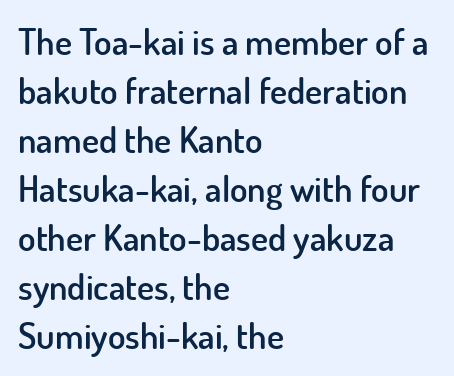
One glance says typical: line gaps are just what's usual. Bare-footed words on every line. Leftover space on each line is placed entirely after the last word. Grotesque or geometric, the face here clearly has no serifs.
